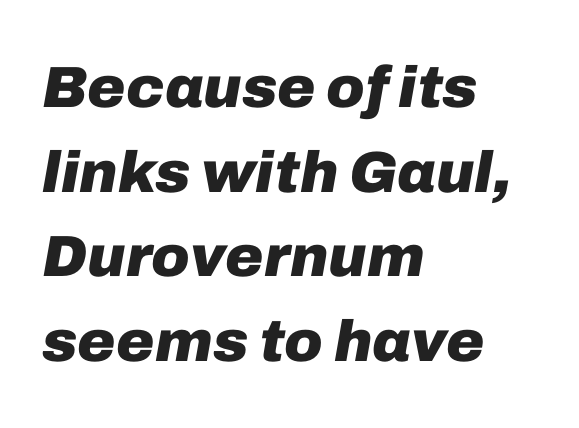
Q: Is the text bold? A: Yes.
Q: Is the text italic (slanted)? A: Yes, it leans right by about 10 degrees.
Q: Is the text underlined? A: No.
Q: How is the paragraph aligned? A: Left-aligned.
Q: Is the spacing between letters normal or unusually wide? A: Normal.
Q: Is the spacing between lines tight, normal or loose? A: Normal.
Q: Width (condensed, normal, or wide)? A: Normal.
Q: Stroke contrast? A: Low.
Q: x-height? A: Medium.
Q: Monospaced? A: No.
